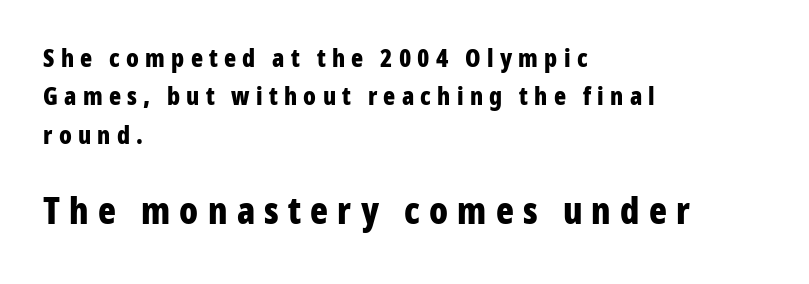
Q: Is the text bold? A: Yes.
Q: Is the text italic (slanted)? A: No, it is upright.
Q: Is the typeface a serif or a sans-serif typeface? A: Sans-serif.
Q: Is the text underlined? A: No.
Q: How is the paragraph aligned? A: Left-aligned.
Q: Is the spacing between letters normal or unusually wide? A: Unusually wide.
Q: Is the spacing between lines tight, normal or loose? A: Normal.
Q: Which block of text is set in a larger size, the first (top) or the second (bottom)? A: The second (bottom) one.
Q: Width (condensed, normal, or wide)? A: Condensed.
Q: Stroke contrast? A: Low.
Q: x-height? A: Medium.
Q: Monospaced? A: No.
